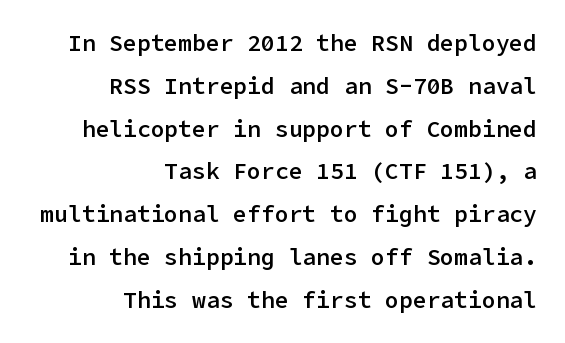
The image shows 23 px text type, upright; set right-aligned, line spacing 1.86x, normal letter spacing, not underlined.
